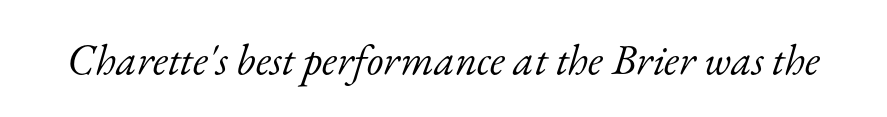
The font's italic variant was chosen for this text. Between one letter and the next there's only the usual sliver of space. Do the characters align in a grid? No, the font is proportional. Think standard paragraph weight, or any step lighter than that. The text was rendered using a seriffed face with decorative stroke endings.
